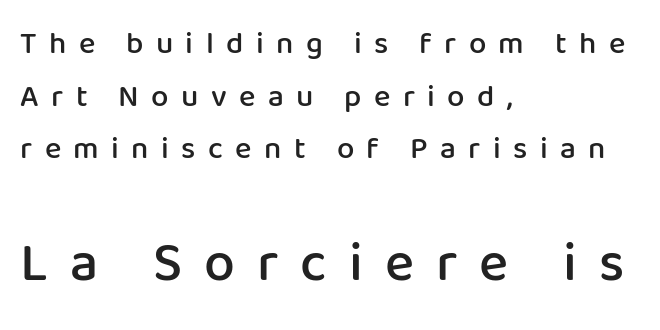
The image shows 55 px semibold sans-serif type, upright; set left-aligned, normal line spacing (1.7x), unusually wide letter spacing (+0.4 em), not underlined; the second (bottom) block is 1.77x larger; low stroke contrast and a medium x-height.
